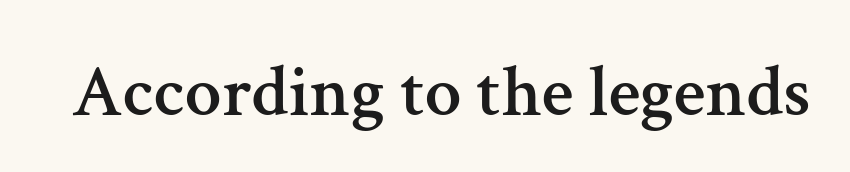
The image shows 73 px serif type, upright; set normal letter spacing, not underlined; medium stroke contrast and a medium x-height.
